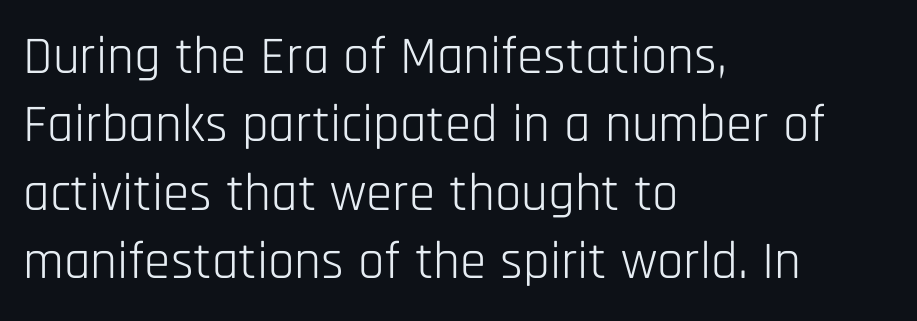
Looks like regular typesetting: each glyph gets only the width it needs. The line-height multiplier appears to be the usual default. Is this a sans? Yes — the strokes have no serifs. Stems here are at most as thick as an everyday book face.
